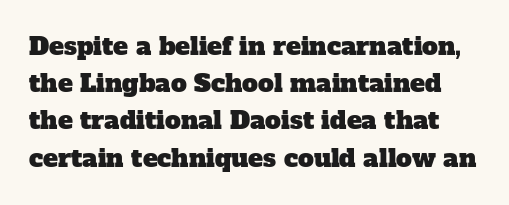
{"underline": "no", "line_spacing": "normal", "line_spacing_ratio": 1.49, "letter_spacing": "normal", "letter_spacing_em": 0.0, "glyph_px": 25}
